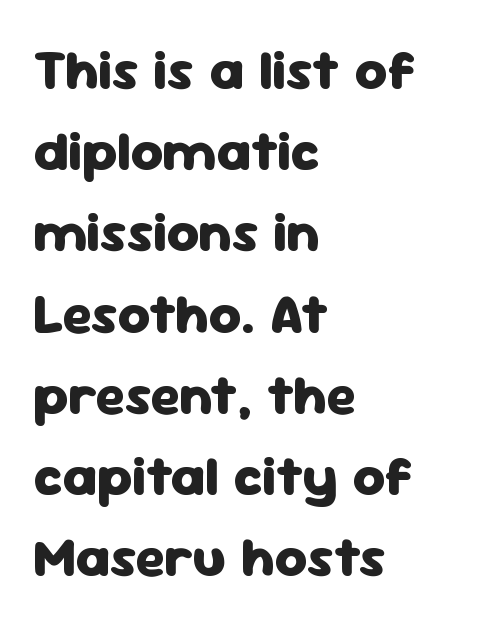
{"serif": "no", "italic": "no", "bold": "yes", "weight": "heavy", "width": "normal", "stroke_contrast": "low", "x_height": "medium", "monospaced": "no", "underline": "no", "align": "left", "line_spacing": "normal", "line_spacing_ratio": 1.45, "letter_spacing": "normal", "letter_spacing_em": 0.0, "glyph_px": 56}
